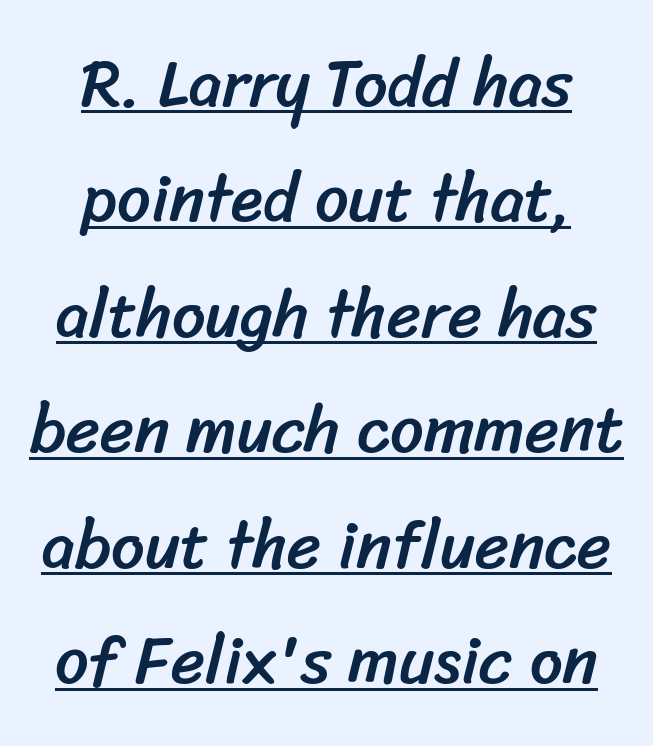
Q: Is the typeface a serif or a sans-serif typeface? A: Sans-serif.
Q: Is the text underlined? A: Yes.
Q: How is the paragraph aligned? A: Centered.
Q: Is the spacing between letters normal or unusually wide? A: Normal.
Q: Width (condensed, normal, or wide)? A: Normal.
Q: Stroke contrast? A: Low.
Q: x-height? A: Medium.
Q: Monospaced? A: No.
